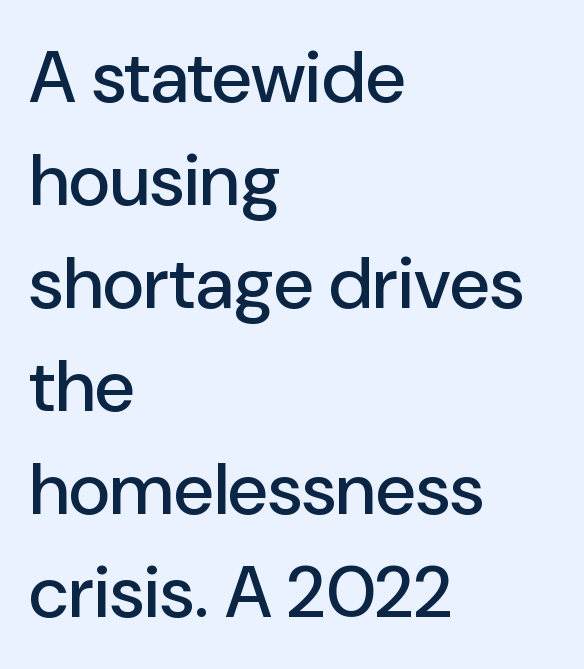
Is this a fixed-width face? No — the glyphs have proportional, varying widths. Nothing sits at the stroke ends, so this counts as sans-serif. Decoration check: the copy has no underline. Words appear dense and cohesive because spacing is normal.
